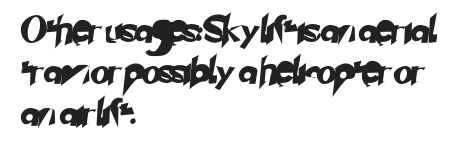
The image shows 26 px text type; set left-aligned, normal line spacing (1.59x), normal letter spacing, not underlined.
